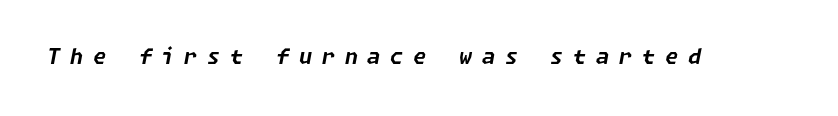
The image shows 21 px bold type, italic (leaning right); set unusually wide letter spacing (+0.47 em), not underlined.
